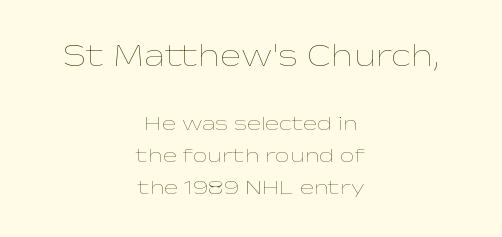
Q: Is the text bold? A: No.
Q: Is the text italic (slanted)? A: No, it is upright.
Q: Is the text underlined? A: No.
Q: How is the paragraph aligned? A: Centered.
Q: Is the spacing between letters normal or unusually wide? A: Normal.
Q: Is the spacing between lines tight, normal or loose? A: Normal.
Q: Which block of text is set in a larger size, the first (top) or the second (bottom)? A: The first (top) one.
Q: Width (condensed, normal, or wide)? A: Wide.
Q: Stroke contrast? A: Low.
Q: x-height? A: Medium.
Q: Monospaced? A: No.
